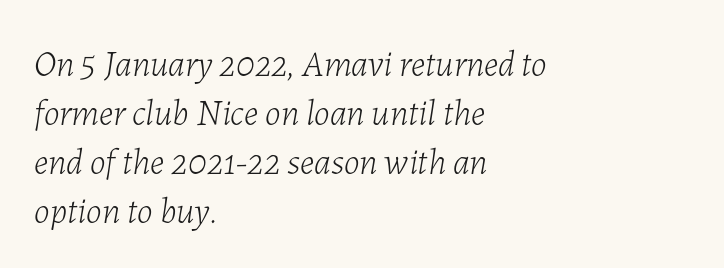
The whole block is typeset with a tilt. Looks like regular typesetting: each glyph gets only the width it needs. Vertical spacing — default. No extra tracking has been applied to these lines. Alignment: flush left. A bare baseline throughout the passage.
